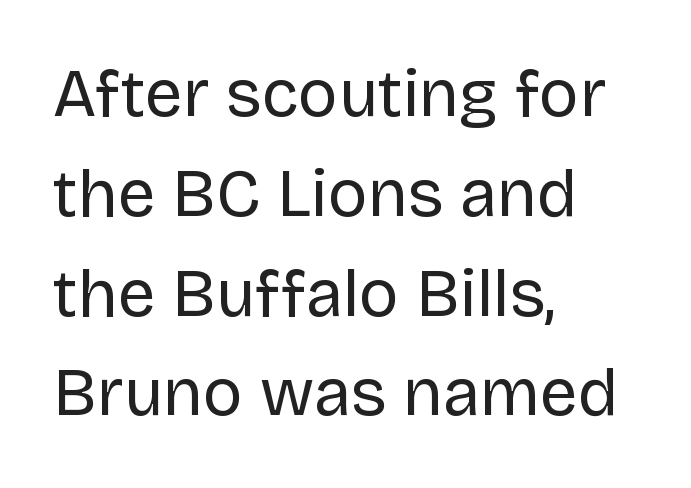
{"serif": "no", "italic": "no", "bold": "no", "weight": "regular", "width": "normal", "stroke_contrast": "low", "x_height": "large", "monospaced": "no", "underline": "no", "align": "left", "line_spacing": "normal", "line_spacing_ratio": 1.49, "letter_spacing": "normal", "letter_spacing_em": 0.0, "glyph_px": 67}
